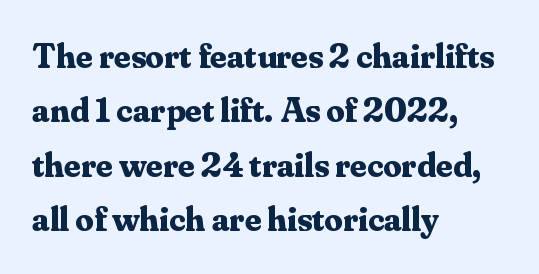
The letters carry serifs — small finishing strokes at the ends of their stems. The face used here is proportionally spaced, like ordinary book or web type. Ordinary non-slanted type is in use. Rule under the text: the space is simply empty. Regular leading. This rendering leaves character spacing at its baseline value.
